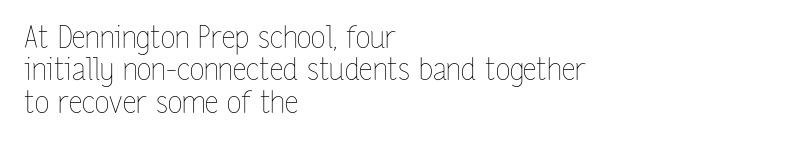
These lines huddle together more closely than default settings would place them. Ascenders rise straight up at ninety degrees. The strip under each line holds only bare page. In CSS terms this would be text-align: left. Is the stroke heavy? The answer is a plain regular-or-lighter. Varying glyph widths throughout — classic text-font behaviour.
